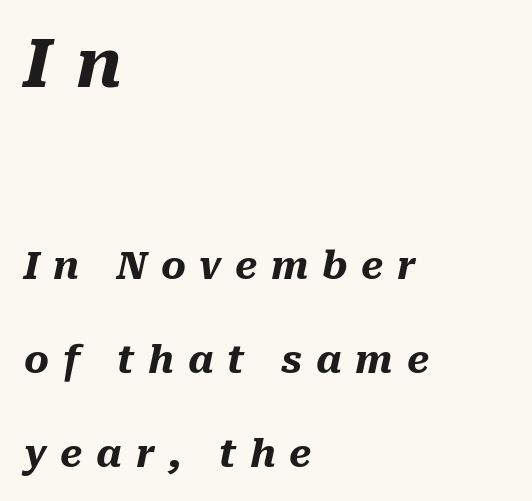
Q: Is the text bold? A: Yes.
Q: Is the text italic (slanted)? A: Yes, it leans right by about 10 degrees.
Q: Is the text underlined? A: No.
Q: How is the paragraph aligned? A: Left-aligned.
Q: Is the spacing between letters normal or unusually wide? A: Unusually wide.
Q: Is the spacing between lines tight, normal or loose? A: Loose.
Q: Which block of text is set in a larger size, the first (top) or the second (bottom)? A: The first (top) one.
Q: Width (condensed, normal, or wide)? A: Normal.
Q: Stroke contrast? A: Medium.
Q: x-height? A: Medium.
Q: Monospaced? A: No.
